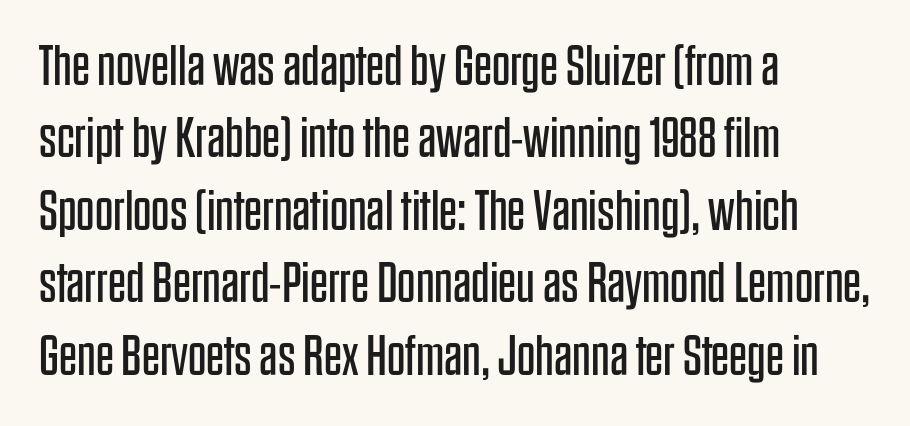
The image shows 57 px regular-weight, condensed sans-serif type, upright; set left-aligned, normal line spacing (1.27x), normal letter spacing, not underlined; low stroke contrast and a large x-height.
